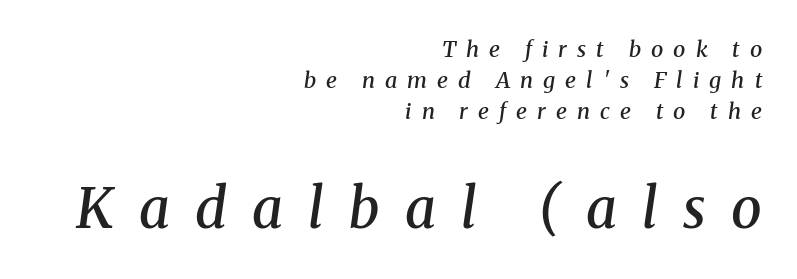
Heft: intermediate — a semibold. Here the glyphs are tracked loosely, breaking word shapes into spaced letters. Italic? Definitely — the glyphs are oblique. The face used here is seriffed, in the tradition of book romans. Beneath every word, the page is bare. The rows are spaced the way most documents space them.
